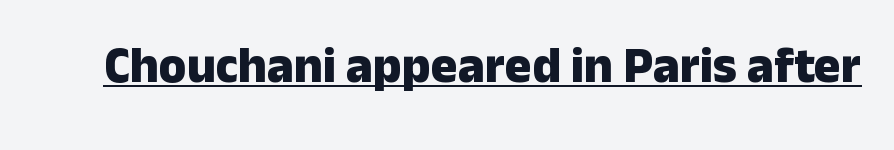
The image shows 50 px heavy sans-serif type, upright; set normal letter spacing, underlined; low stroke contrast and a medium x-height.
